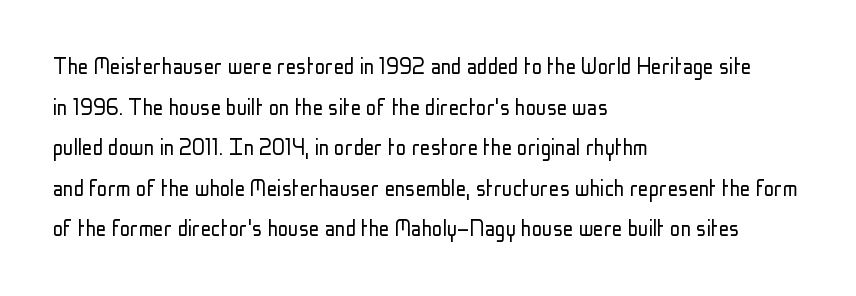
Q: Is the text bold? A: No.
Q: Is the text italic (slanted)? A: No, it is upright.
Q: Is the text underlined? A: No.
Q: How is the paragraph aligned? A: Left-aligned.
Q: Is the spacing between letters normal or unusually wide? A: Normal.
Q: Is the spacing between lines tight, normal or loose? A: Normal.
